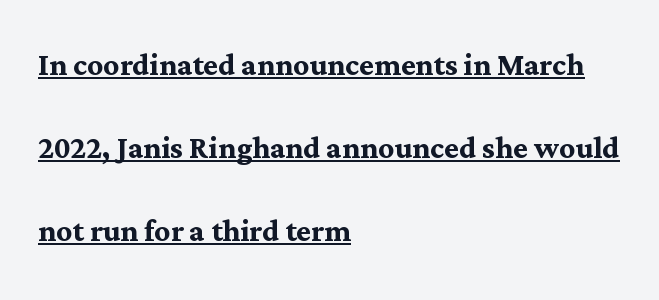
Thick stems and heavy bowls — unmistakably bold. Notice how the stems are strictly vertical — no italics here. Check where the strokes stop: tiny serifs finish them off. Caption: lettering with a line underneath. Each letter keeps its own natural width here, so spacing adapts to shape.
